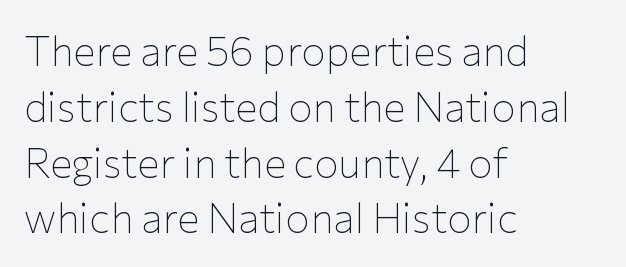
You could not count columns in this text — the font is proportionally spaced. The face used here is rendered with its standard letterfit. Reading down the block, your eye returns to a fixed left position each line. Weight: in the light-to-regular range.
